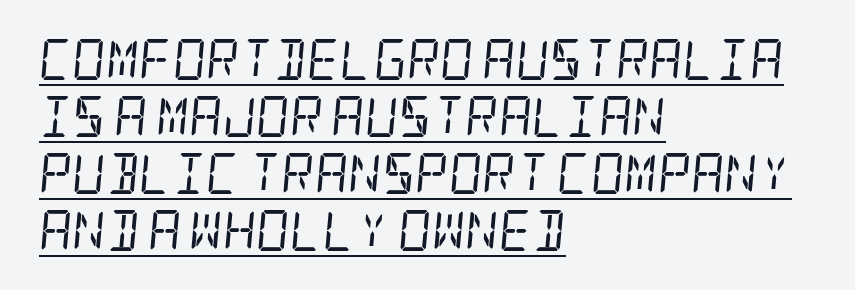
Q: Is the text bold? A: No.
Q: Is the text italic (slanted)? A: Yes, it leans right by about 5 degrees.
Q: Is the typeface a serif or a sans-serif typeface? A: Serif.
Q: Is the text underlined? A: Yes.
Q: How is the paragraph aligned? A: Left-aligned.
Q: Is the spacing between letters normal or unusually wide? A: Normal.
Q: Is the spacing between lines tight, normal or loose? A: Normal.
Q: Width (condensed, normal, or wide)? A: Condensed.
Q: Stroke contrast? A: Low.
Q: x-height? A: Large.
